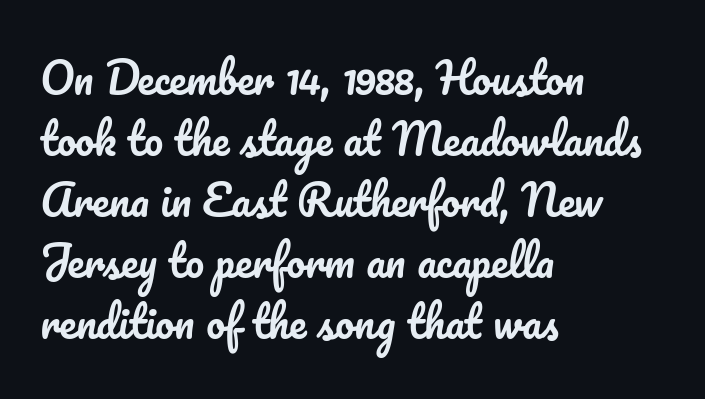
Is this a fixed-width face? No — the glyphs have proportional, varying widths. The tracking reads as untouched default to a designer's eye. Quick note: interline space is typical.
